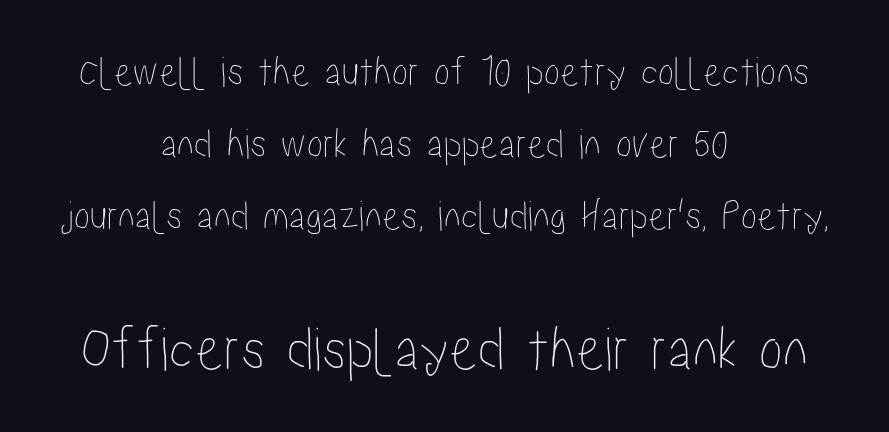
{"italic": "no", "width": "condensed", "stroke_contrast": "low", "x_height": "medium", "monospaced": "no", "underline": "no", "align": "center", "line_spacing": "normal", "line_spacing_ratio": 1.67, "letter_spacing": "normal", "letter_spacing_em": 0.0, "larger_block": "second", "size_ratio": 1.49, "glyph_px": 64}
